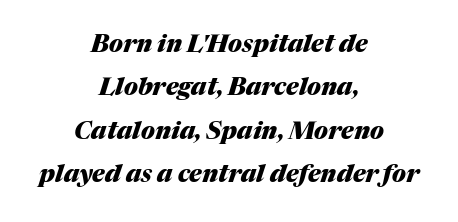
The image shows 24 px bold type, italic (leaning right); set centered, line spacing 1.81x, normal letter spacing, not underlined.
